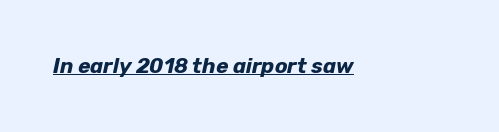
The image shows 21 px bold type, italic (leaning right); set normal letter spacing, underlined.
